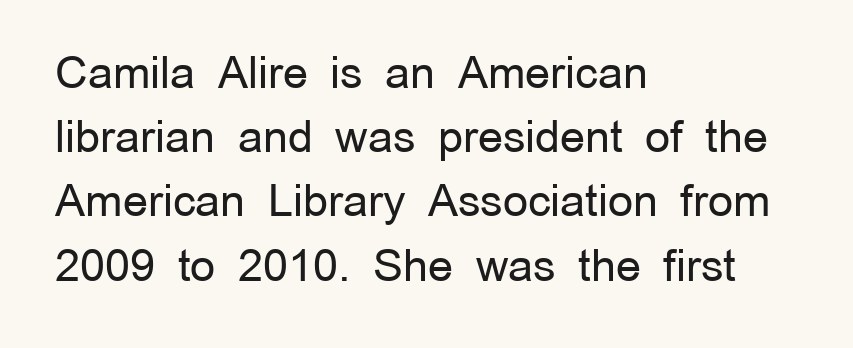
Q: Is the text bold? A: No.
Q: Is the text italic (slanted)? A: No, it is upright.
Q: Is the typeface a serif or a sans-serif typeface? A: Sans-serif.
Q: Is the text underlined? A: No.
Q: How is the paragraph aligned? A: Left-aligned.
Q: Is the spacing between letters normal or unusually wide? A: Normal.
Q: Is the spacing between lines tight, normal or loose? A: Normal.
Q: Width (condensed, normal, or wide)? A: Normal.
Q: Stroke contrast? A: Low.
Q: x-height? A: Medium.
Q: Monospaced? A: No.
